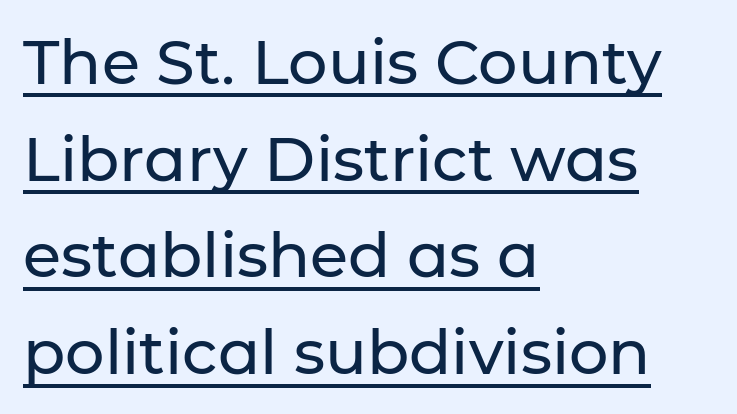
The image shows 62 px sans-serif type, upright; set left-aligned, normal line spacing (1.56x), normal letter spacing, underlined; low stroke contrast and a medium x-height.
